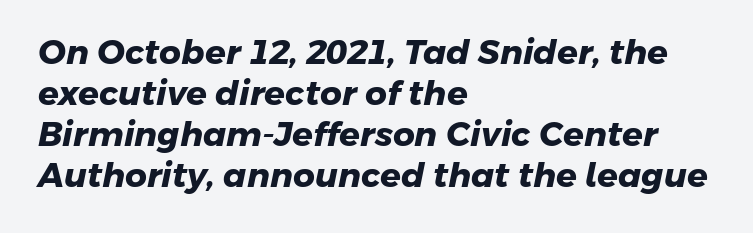
Looks like regular typesetting: each glyph gets only the width it needs. Serif or sans? Sans — the stroke terminals are bare. The passage shown is not underscored anywhere. The lines in this sample share a left origin and differ only in where they stop. In terms of weight, the rendering is a true, heavy bold. The type is set solid horizontally, with unmodified tracking.
